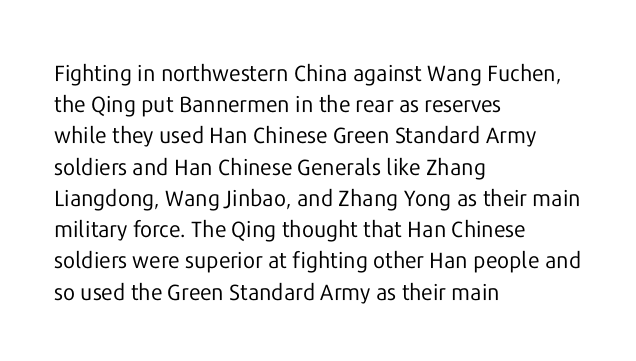
Every row of glyphs begins at an identical x-position on the left. The typesetting does not lean heavy: it is not bold. One glance says typical: line gaps are just what's usual. Underlining? Definitely not there.
